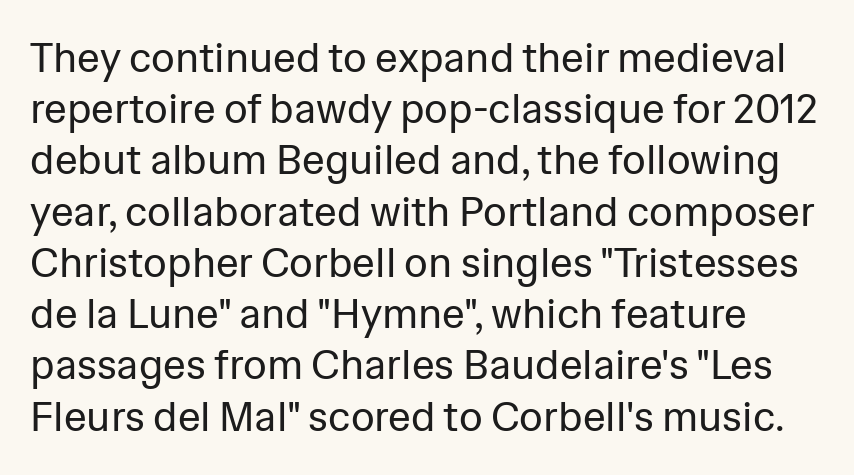
{"serif": "no", "italic": "no", "bold": "no", "weight": "regular", "width": "normal", "stroke_contrast": "low", "x_height": "medium", "monospaced": "no", "underline": "no", "line_spacing": "normal", "line_spacing_ratio": 1.25, "letter_spacing": "normal", "letter_spacing_em": 0.0, "glyph_px": 41}
